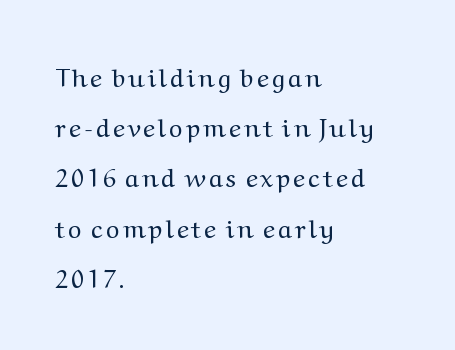
Q: Is the text bold? A: No.
Q: Is the text italic (slanted)? A: No, it is upright.
Q: Is the text underlined? A: No.
Q: How is the paragraph aligned? A: Left-aligned.
Q: Is the spacing between lines tight, normal or loose? A: Loose.
